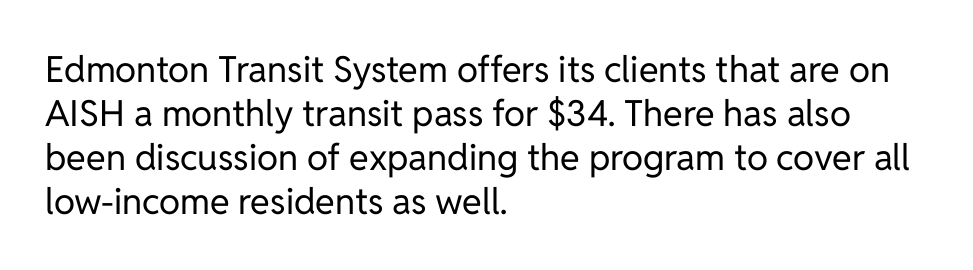
{"serif": "no", "italic": "no", "bold": "no", "weight": "regular", "width": "normal", "stroke_contrast": "low", "x_height": "medium", "monospaced": "no", "underline": "no", "align": "left", "line_spacing_ratio": 1.22, "letter_spacing": "normal", "letter_spacing_em": 0.0, "glyph_px": 36}
